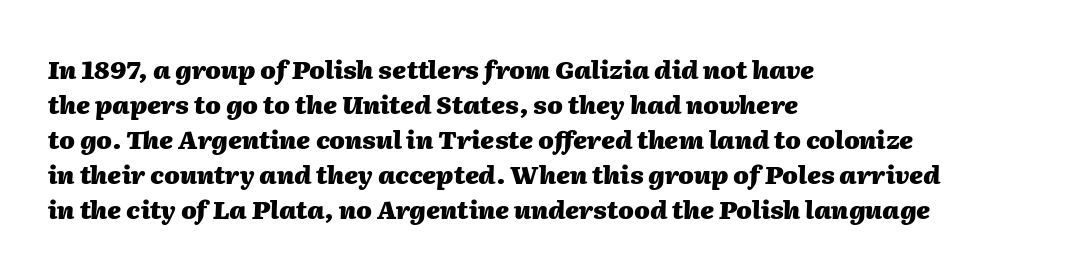
The setting favours the left margin, as ordinary paragraphs usually do. The words here are not underlined. You'd pick this weight for a headline — it's a proper bold. A typesetter would call this zero additional tracking. The space between consecutive lines is moderate. Emphasis-style slanted type is in use.
